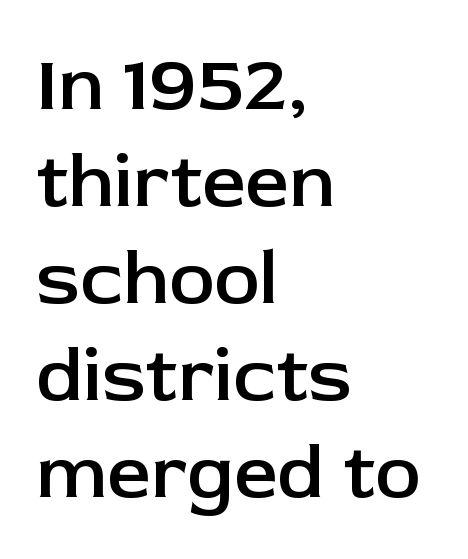
Q: Is the text bold? A: Semi-bold.
Q: Is the text italic (slanted)? A: No, it is upright.
Q: Is the typeface a serif or a sans-serif typeface? A: Sans-serif.
Q: Is the text underlined? A: No.
Q: How is the paragraph aligned? A: Left-aligned.
Q: Is the spacing between letters normal or unusually wide? A: Normal.
Q: Is the spacing between lines tight, normal or loose? A: Normal.
Q: Width (condensed, normal, or wide)? A: Normal.
Q: Stroke contrast? A: Low.
Q: x-height? A: Medium.
Q: Monospaced? A: No.
